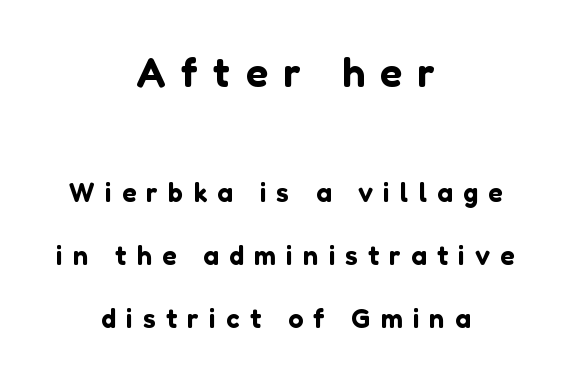
Proportional: the letters do not fall into vertical columns. Loosely led — the rows are spread out. Top chunk: large. Bottom chunk: small. What kind of face is this? One without serifs — a sans. Is there any slant? The stems are plumb.
